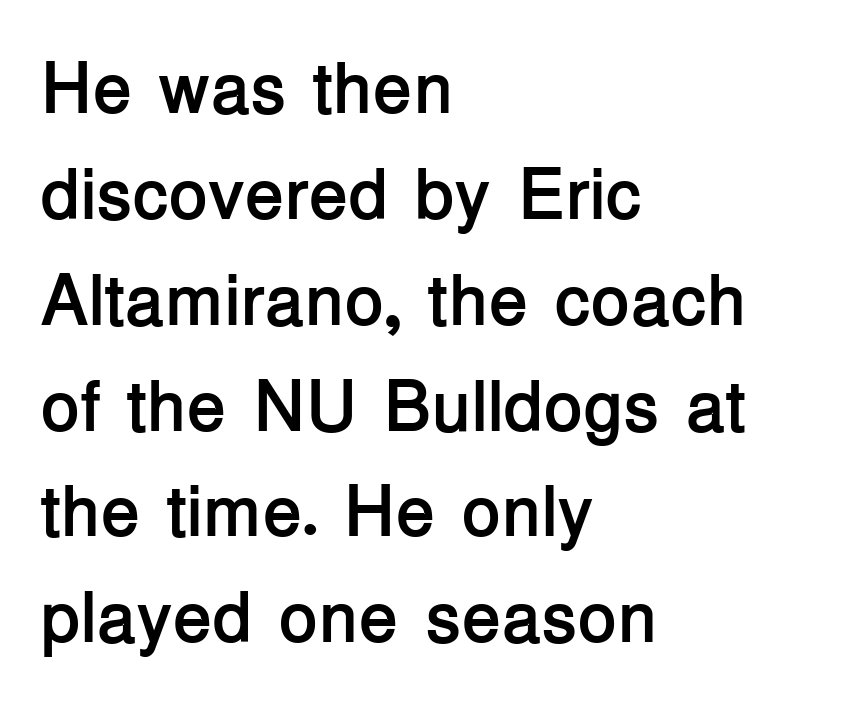
The image shows 72 px semibold sans-serif type, upright; set left-aligned, normal line spacing (1.47x), normal letter spacing, not underlined; low stroke contrast and a medium x-height.
